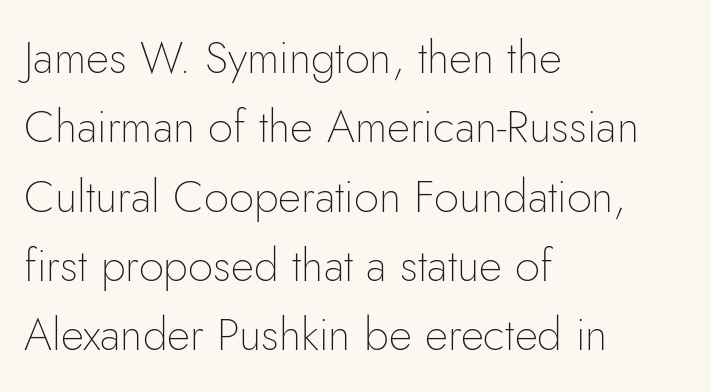
The image shows 45 px thin sans-serif type, upright; set left-aligned, normal line spacing (1.54x), normal letter spacing, not underlined; low stroke contrast and a small x-height.
